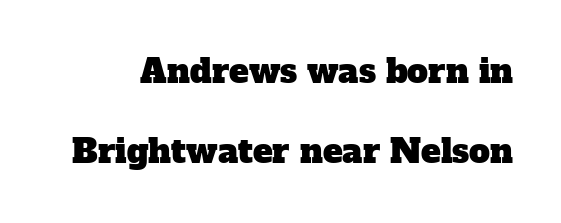
The image shows 33 px serif type; set loose line spacing (2.43x), normal letter spacing, not underlined; low stroke contrast and a medium x-height.
